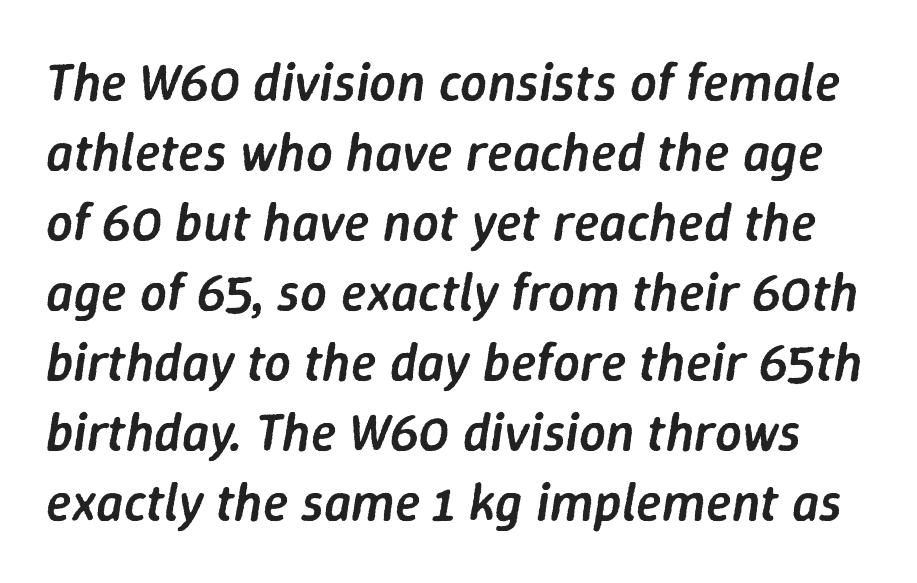
The image shows 53 px semibold type, italic (leaning right); set normal line spacing (1.32x), normal letter spacing, not underlined; low stroke contrast and a medium x-height.
